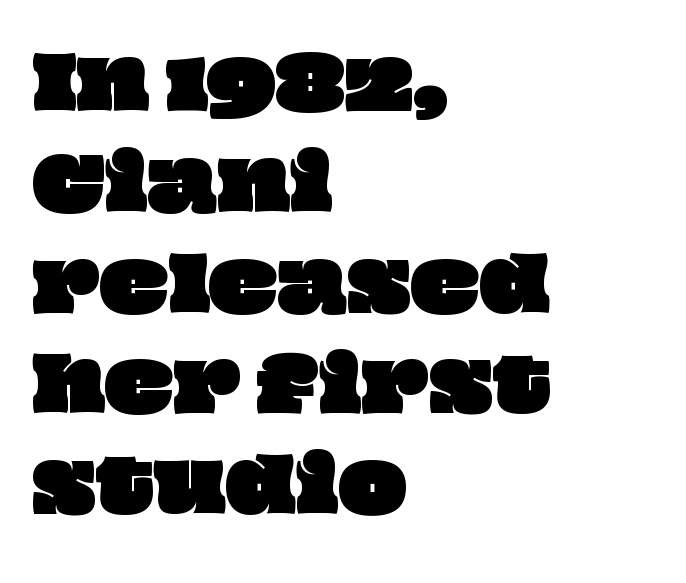
{"width": "wide", "stroke_contrast": "low", "x_height": "large", "monospaced": "no", "underline": "no", "align": "left", "line_spacing": "normal", "line_spacing_ratio": 1.4, "letter_spacing": "normal", "letter_spacing_em": 0.0, "glyph_px": 72}
